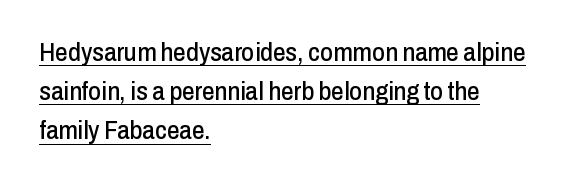
The image shows 25 px text type, upright; set left-aligned, normal line spacing (1.57x), normal letter spacing, underlined.
